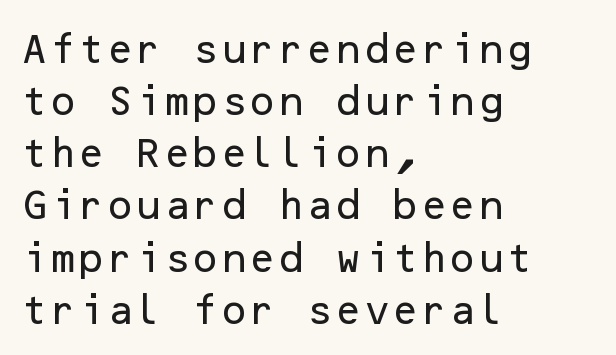
{"serif": "no", "italic": "no", "width": "normal", "stroke_contrast": "low", "x_height": "medium", "underline": "no", "align": "left", "line_spacing": "normal", "line_spacing_ratio": 1.58, "letter_spacing": "normal", "letter_spacing_em": 0.0, "glyph_px": 33}
